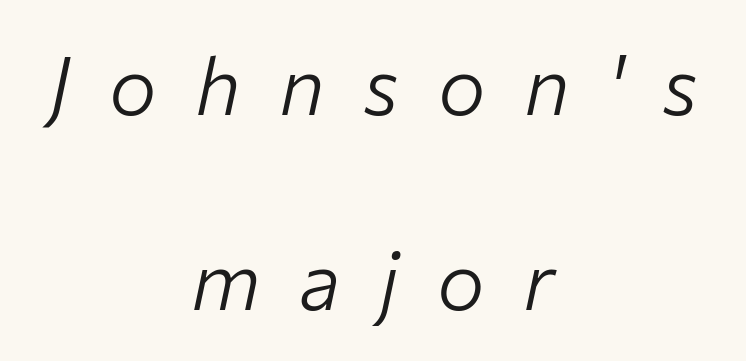
If you measured baseline to baseline, you'd find a long distance. Bare-footed words on every line. Leftover space on each line is divided equally before and after the words. Students, note that the glyphs here are deliberately spaced far apart.
